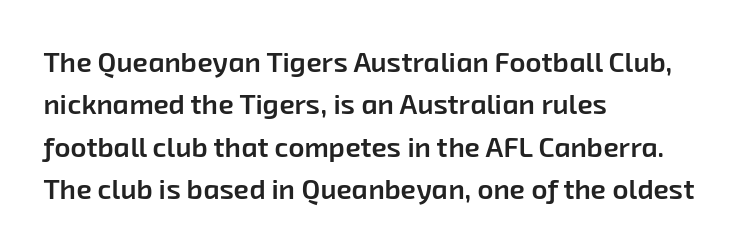
Q: Is the text bold? A: Semi-bold.
Q: Is the typeface a serif or a sans-serif typeface? A: Sans-serif.
Q: Is the text underlined? A: No.
Q: How is the paragraph aligned? A: Left-aligned.
Q: Is the spacing between letters normal or unusually wide? A: Normal.
Q: Is the spacing between lines tight, normal or loose? A: Normal.
Q: Width (condensed, normal, or wide)? A: Normal.
Q: Stroke contrast? A: Low.
Q: x-height? A: Medium.
Q: Monospaced? A: No.
